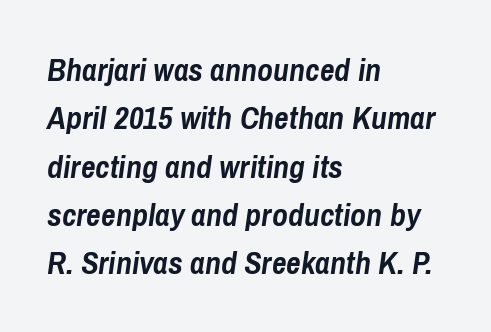
The image shows 32 px semibold, condensed type, italic (leaning right); set left-aligned, normal line spacing (1.51x), normal letter spacing, not underlined; low stroke contrast and a medium x-height.
